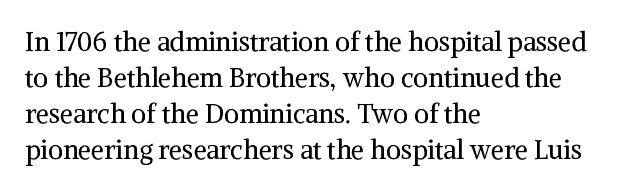
{"italic": "no", "bold": "no", "underline": "no", "align": "left", "line_spacing": "normal", "line_spacing_ratio": 1.38, "letter_spacing": "normal", "letter_spacing_em": 0.0, "glyph_px": 26}
